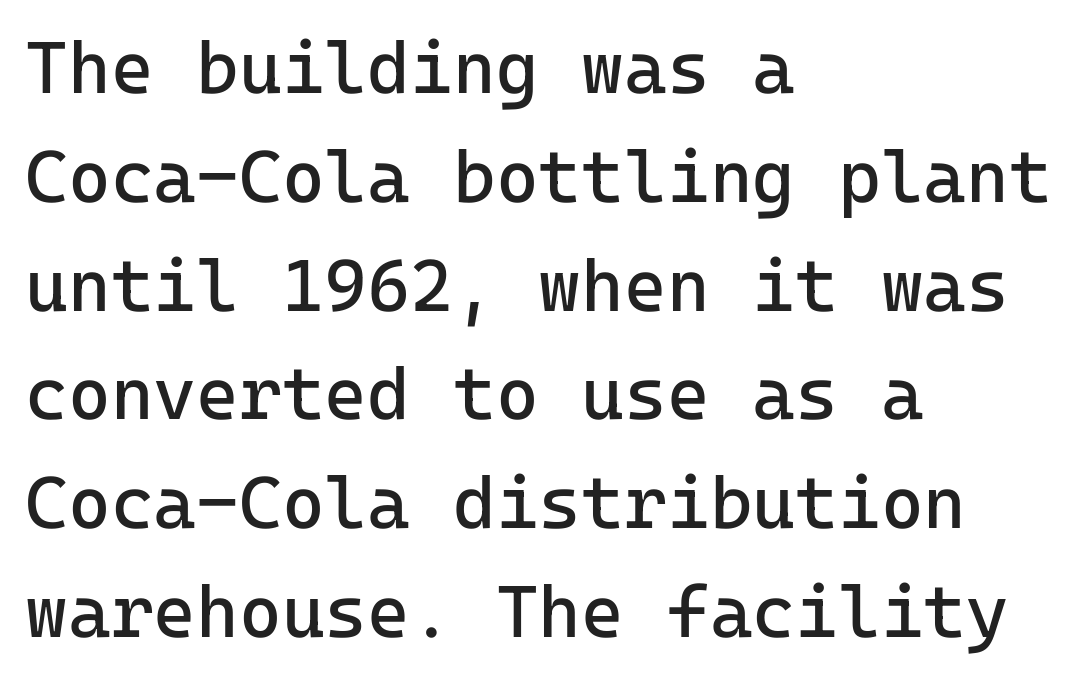
{"serif": "no", "italic": "no", "bold": "no", "weight": "regular", "width": "normal", "stroke_contrast": "low", "x_height": "medium", "monospaced": "yes", "underline": "no", "align": "left", "line_spacing": "normal", "line_spacing_ratio": 1.49, "letter_spacing": "normal", "letter_spacing_em": 0.0, "glyph_px": 73}
